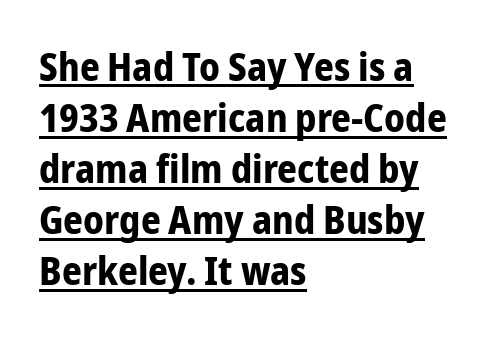
Short and long lines alike share a common starting point at left. The letters are bold, with thick, heavy strokes. The rows are spaced the way most documents space them. This sample carries an underscore along the baseline area.
